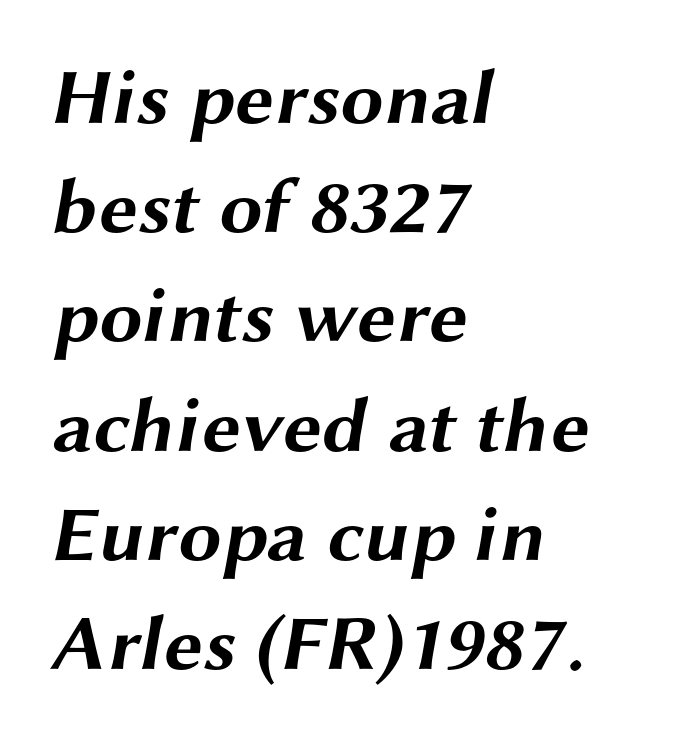
The image shows 78 px bold, wide sans-serif type; set left-aligned, normal line spacing (1.4x), normal letter spacing, not underlined; medium stroke contrast and a medium x-height.
